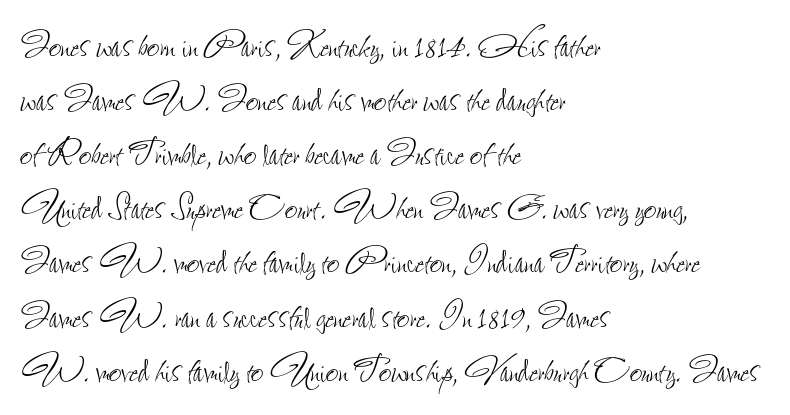
Is this a heavy cut? Hardly; it is regular or lighter. Here the designer chose a conventional face with non-uniform glyph widths. These lines stack with their left ends in a neat column. This rendering leaves character spacing at its baseline value. Words float on clear page, feet unadorned.
